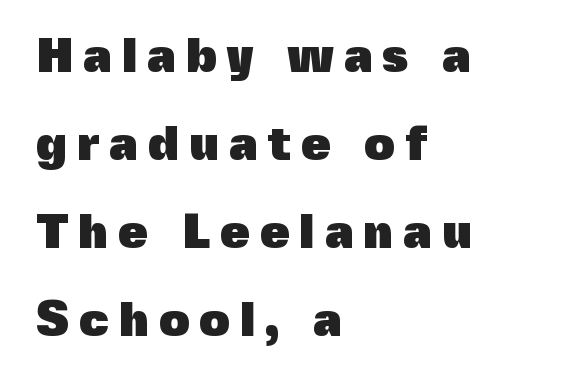
{"serif": "no", "italic": "no", "bold": "yes", "weight": "heavy", "width": "normal", "x_height": "medium", "monospaced": "no", "underline": "no", "align": "left", "line_spacing_ratio": 1.83, "letter_spacing": "wide", "letter_spacing_em": 0.2, "glyph_px": 48}
